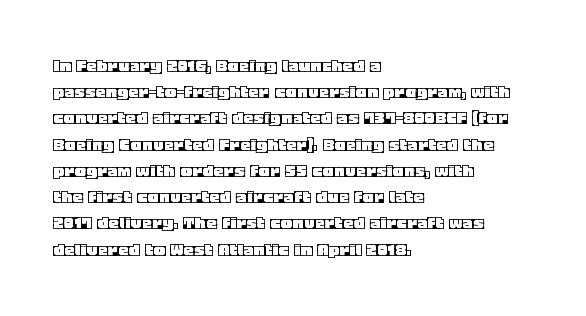
A typesetter would call this leading conventional body-copy spacing. Upright lettering throughout. This rendering uses left alignment, leaving the right contour irregular. The letterforms sit shoulder to shoulder at normal distance. Decoration check: the copy has no underline.
